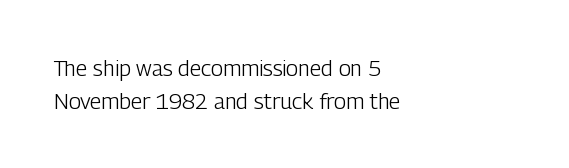
The image shows 22 px text type, upright; set left-aligned, normal line spacing (1.48x), normal letter spacing, not underlined.
